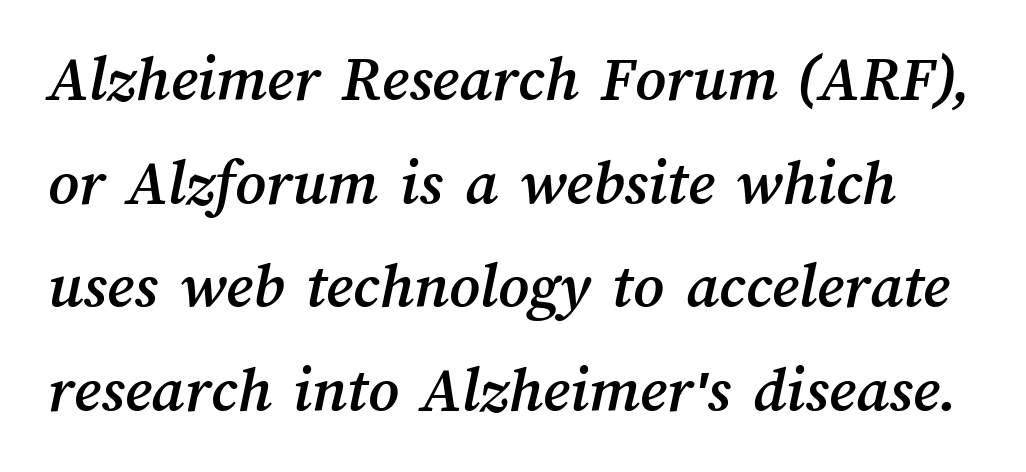
{"width": "normal", "stroke_contrast": "medium", "x_height": "medium", "monospaced": "no", "underline": "no", "line_spacing": "normal", "line_spacing_ratio": 1.57, "letter_spacing": "normal", "letter_spacing_em": 0.0, "glyph_px": 66}
